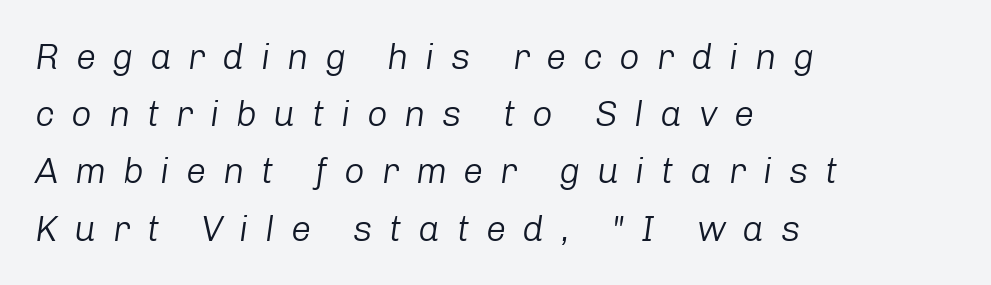
The image shows 36 px light type, italic (leaning right); set left-aligned, normal line spacing (1.59x), unusually wide letter spacing (+0.46 em), not underlined; low stroke contrast and a medium x-height.
